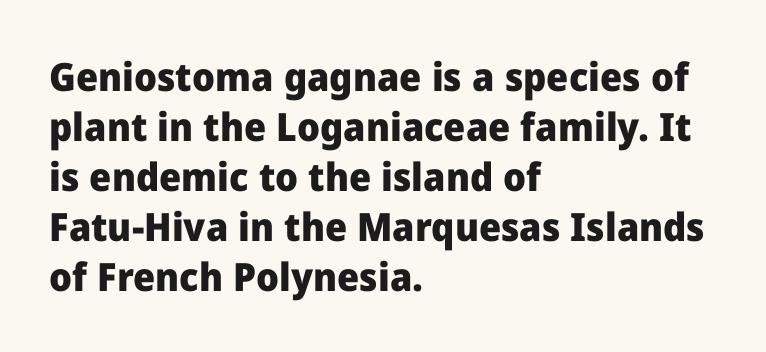
Underlining? Definitely not there. The letters are bold, with thick, heavy strokes. Italic: no, the glyphs are upright roman. Is the letter spacing exaggerated? No — it looks like the ordinary default. Looks like regular typesetting: each glyph gets only the width it needs.
